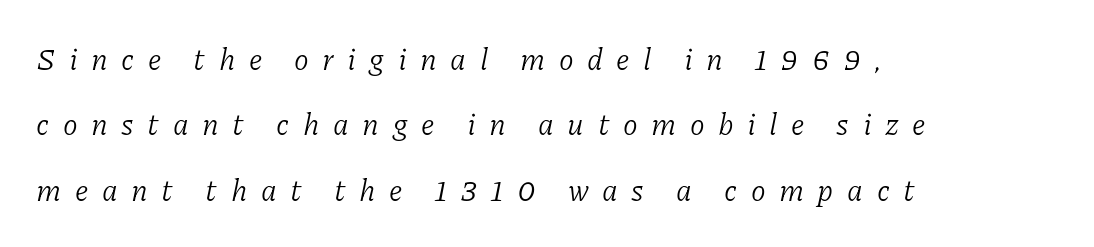
The image shows 30 px light serif type, italic (leaning right); set left-aligned, loose line spacing (2.18x), unusually wide letter spacing (+0.45 em), not underlined; low stroke contrast and a medium x-height.
